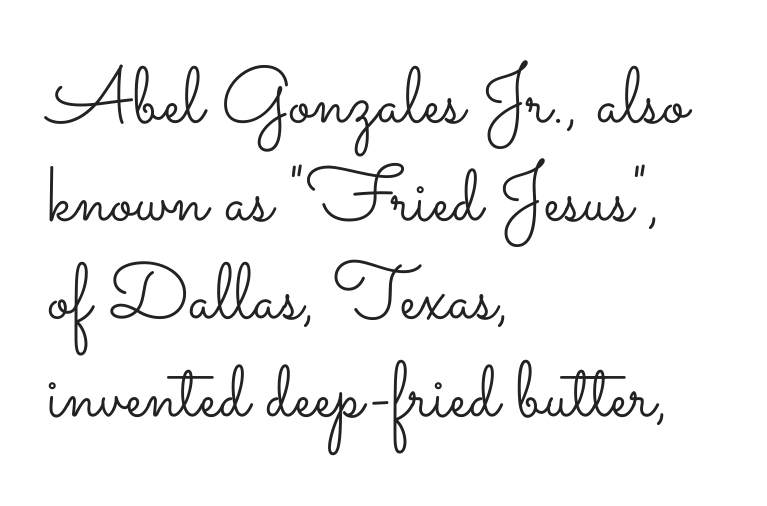
{"bold": "no", "weight": "light", "width": "wide", "stroke_contrast": "low", "x_height": "small", "monospaced": "no", "underline": "no", "align": "left", "line_spacing_ratio": 1.24, "letter_spacing": "normal", "letter_spacing_em": 0.0, "glyph_px": 79}
